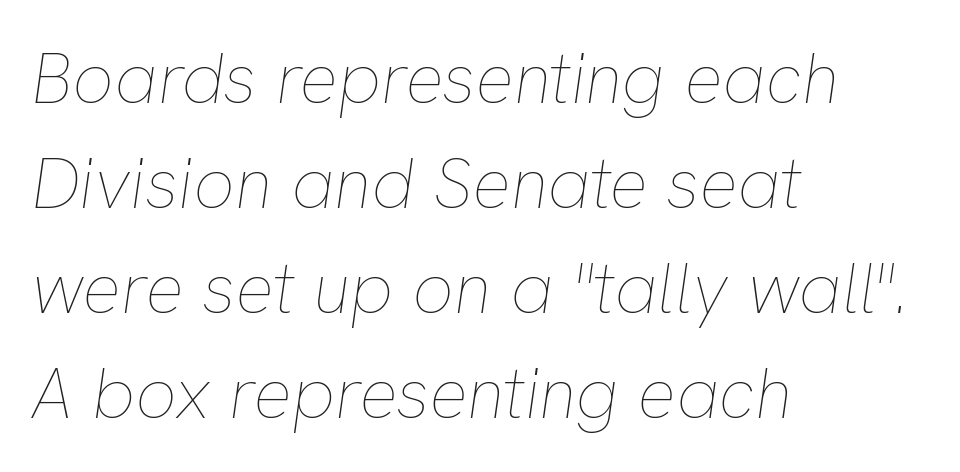
{"italic": "yes", "lean": "right", "slant_degrees": 8, "bold": "no", "weight": "thin", "width": "normal", "stroke_contrast": "low", "x_height": "medium", "monospaced": "no", "underline": "no", "align": "left", "line_spacing": "normal", "line_spacing_ratio": 1.46, "letter_spacing": "normal", "letter_spacing_em": 0.0, "glyph_px": 72}
